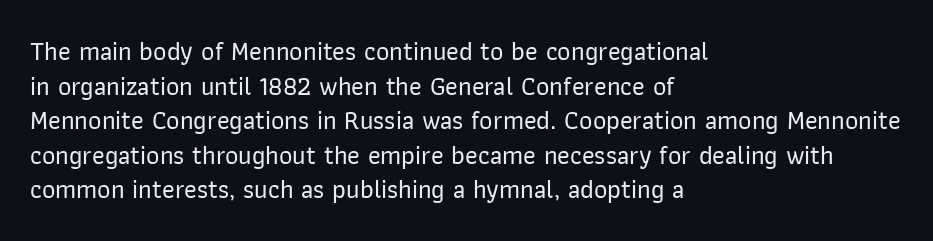
The image shows 26 px text type, upright; set left-aligned, normal line spacing (1.33x), normal letter spacing, not underlined.
